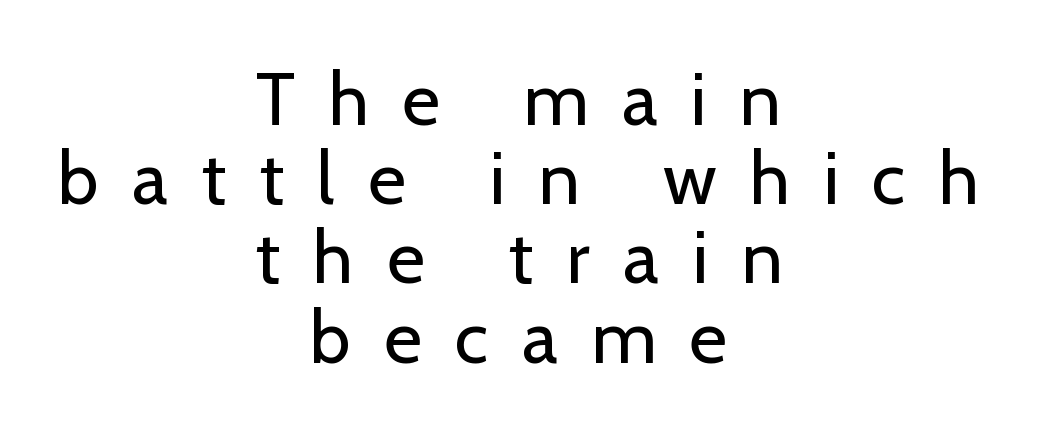
What's the leading like? Squeezed, with rows nearly overlapping. Varying glyph widths throughout — classic text-font behaviour. Ascenders rise straight up at ninety degrees. The strip under each line holds only bare page. These lines stack symmetrically, like a column narrowing and widening about its center. Tracking here is generous; glyphs stand well apart from one another.
